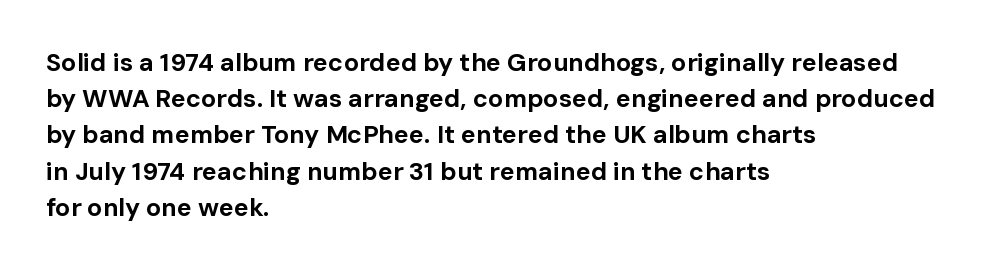
Typesetter's note: full bold, strokes at maximum text heaviness. Rendered with straight, roman letterforms. The line-height multiplier appears to be the usual default. Words appear dense and cohesive because spacing is normal. A student would call this left alignment; a typographer would say flush left, rag right. The baseline area is clear.
